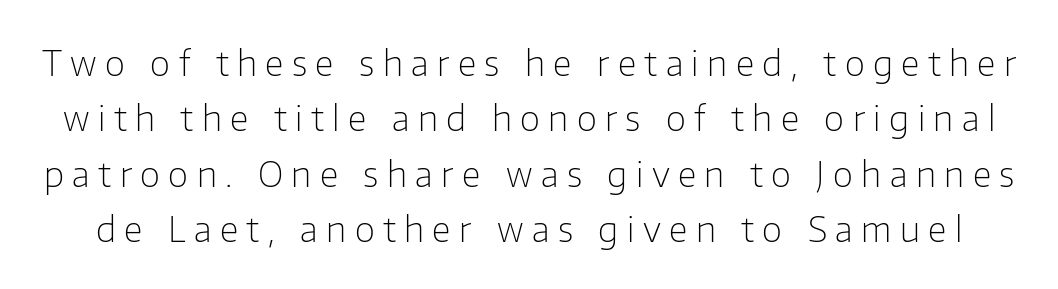
{"serif": "no", "italic": "no", "bold": "no", "weight": "light", "width": "normal", "stroke_contrast": "low", "x_height": "medium", "monospaced": "no", "underline": "no", "line_spacing": "normal", "line_spacing_ratio": 1.58, "letter_spacing": "wide", "letter_spacing_em": 0.24, "glyph_px": 35}
